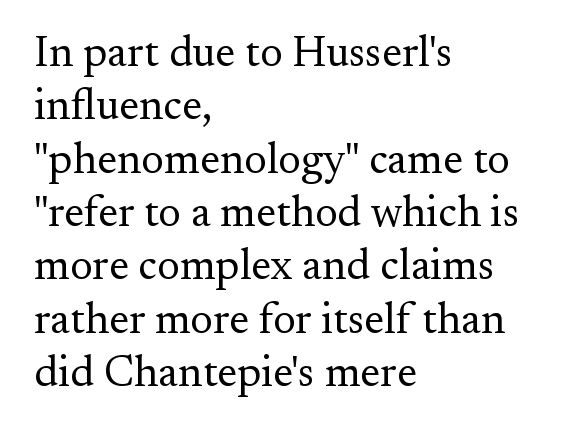
Does extra space separate the letters? No, they use regular spacing. Serifs: yes, visible at the terminals of the letterforms. This sample has the flowing, uneven cadence of proportional lettering. You can tell it's not italic because the verticals are truly vertical. Compared with a centered layout, this one pins lines to the left instead.
